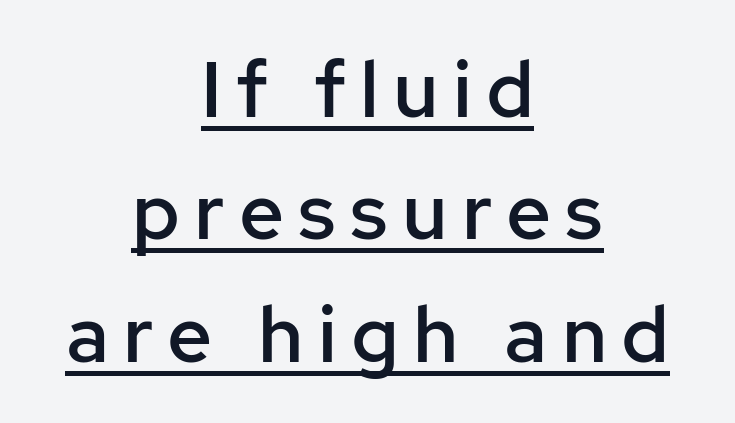
Here the designer chose a conventional face with non-uniform glyph widths. Grotesque or geometric, the face here clearly has no serifs. The lettering holds an erect, upright posture throughout. Semibold letterforms, between regular and bold. The lines in this sample share a center point and differ in where they start and stop. Successive baselines arrive at the customary interval.
